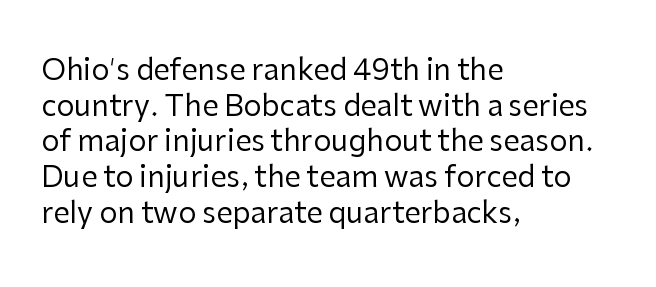
The image shows 29 px regular-weight sans-serif type, upright; set left-aligned, line spacing 1.23x, normal letter spacing, not underlined; low stroke contrast and a medium x-height.
